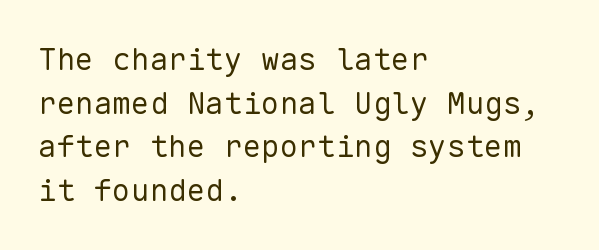
{"serif": "no", "italic": "no", "bold": "no", "weight": "regular", "width": "normal", "stroke_contrast": "low", "x_height": "medium", "monospaced": "yes", "underline": "no", "align": "left", "line_spacing": "normal", "line_spacing_ratio": 1.41, "letter_spacing": "normal", "letter_spacing_em": 0.0, "glyph_px": 31}
